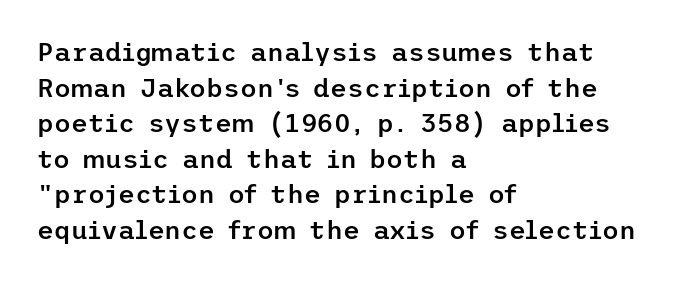
The image shows 26 px text type, upright; set left-aligned, normal line spacing (1.37x), normal letter spacing, not underlined.
